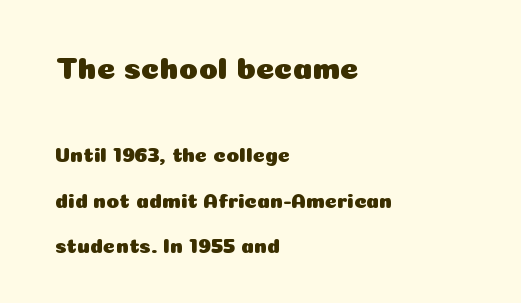
{"serif": "no", "italic": "no", "width": "normal", "stroke_contrast": "low", "x_height": "medium", "monospaced": "no", "underline": "no", "align": "left", "line_spacing": "loose", "line_spacing_ratio": 2.15, "letter_spacing": "normal", "letter_spacing_em": 0.0, "larger_block": "first", "size_ratio": 1.48, "glyph_px": 31}
